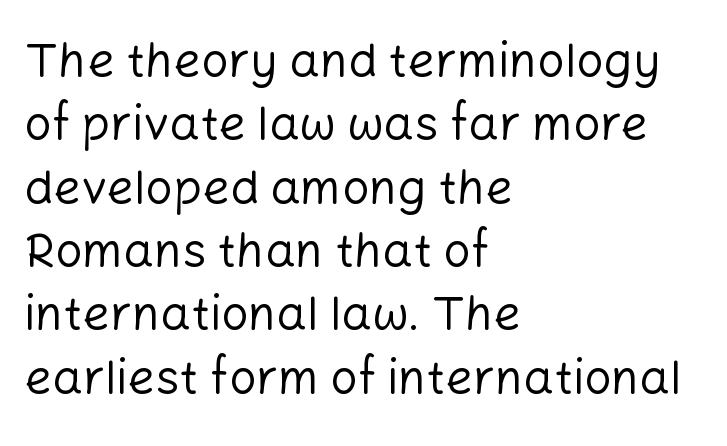
Q: Is the text bold? A: No.
Q: Is the text italic (slanted)? A: No, it is upright.
Q: Is the typeface a serif or a sans-serif typeface? A: Sans-serif.
Q: Is the text underlined? A: No.
Q: How is the paragraph aligned? A: Left-aligned.
Q: Is the spacing between letters normal or unusually wide? A: Normal.
Q: Is the spacing between lines tight, normal or loose? A: Normal.
Q: Width (condensed, normal, or wide)? A: Normal.
Q: Stroke contrast? A: Low.
Q: x-height? A: Medium.
Q: Monospaced? A: No.
